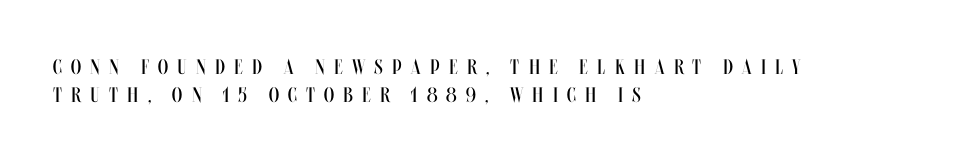
A clean baseline with only descenders dipping below it. Stroke thickness stays within the range of a standard reading face or lighter. Here the glyphs are tracked loosely, breaking word shapes into spaced letters. Successive baselines arrive at the customary interval.
